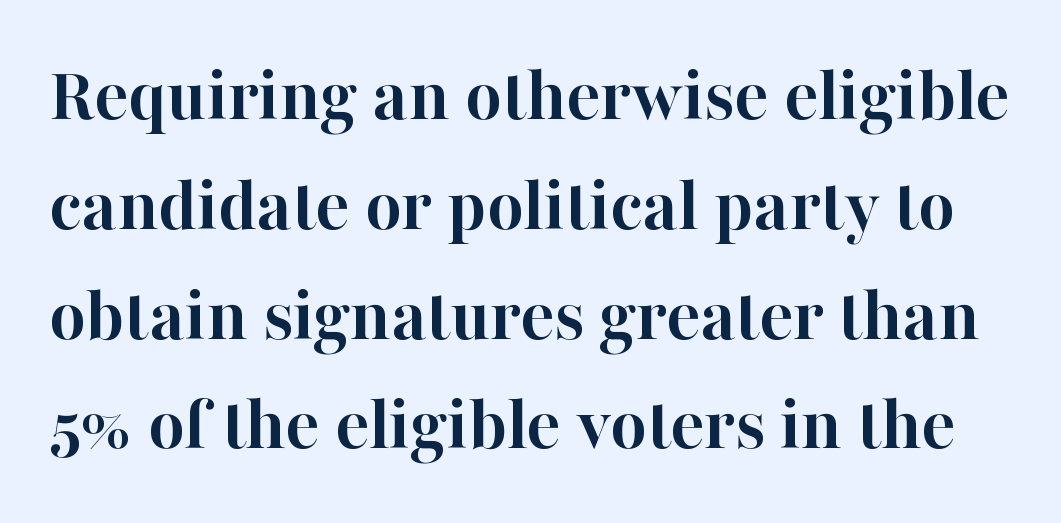
Rule under the text: the space is simply empty. The rendering keeps characters at their native spacing. Spacing verdict: proportional, widths tailored to each character. The font family rendered here belongs to the serif group. Upright lettering throughout. Weight: bold.
